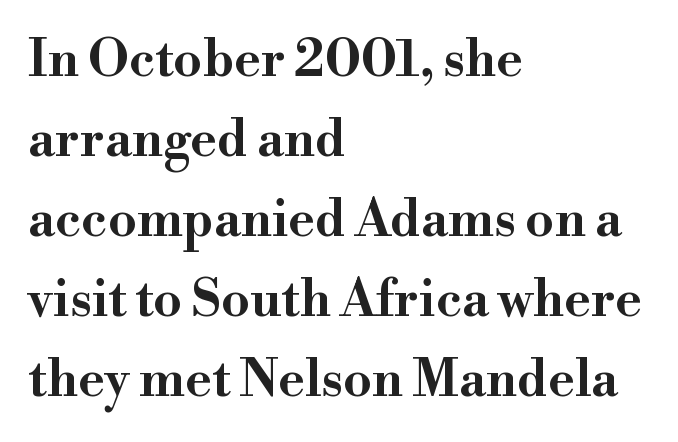
The image shows 51 px wide serif type, upright; set left-aligned, normal line spacing (1.57x), normal letter spacing, not underlined; high stroke contrast and a small x-height.
